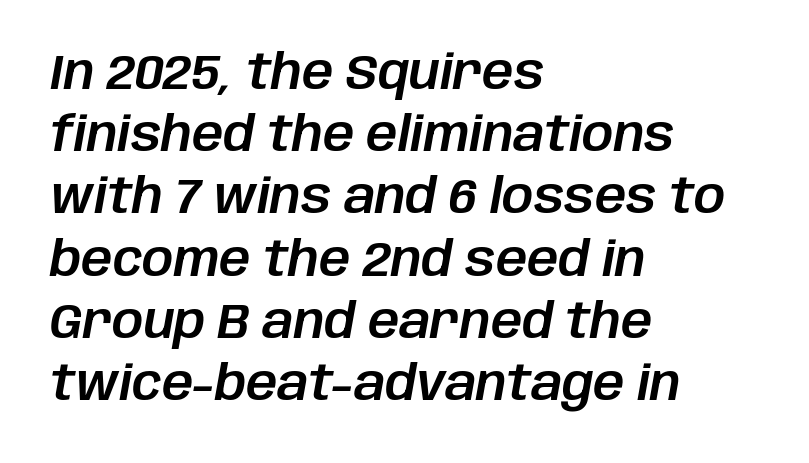
{"italic": "yes", "lean": "right", "slant_degrees": 10, "width": "normal", "stroke_contrast": "low", "x_height": "large", "monospaced": "no", "underline": "no", "align": "left", "line_spacing": "normal", "line_spacing_ratio": 1.27, "letter_spacing": "normal", "letter_spacing_em": 0.0, "glyph_px": 49}
